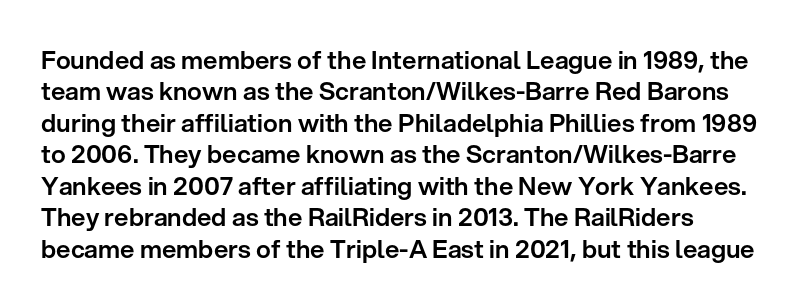
{"italic": "no", "underline": "no", "align": "left", "line_spacing": "normal", "line_spacing_ratio": 1.26, "letter_spacing": "normal", "letter_spacing_em": 0.0, "glyph_px": 25}
